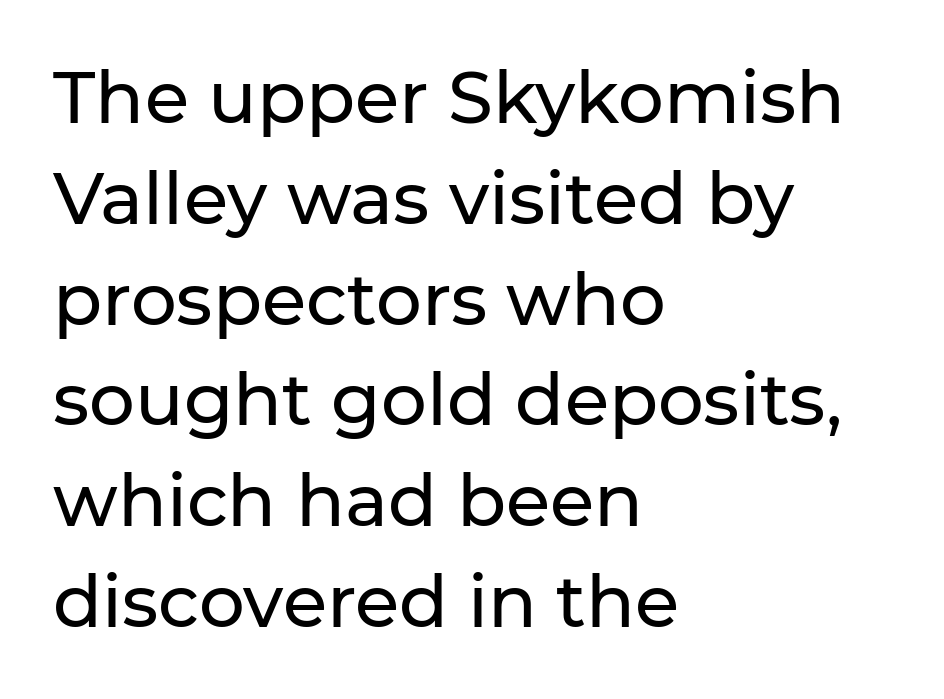
The image shows 72 px sans-serif type, upright; set left-aligned, normal line spacing (1.4x), normal letter spacing, not underlined; low stroke contrast and a medium x-height.
